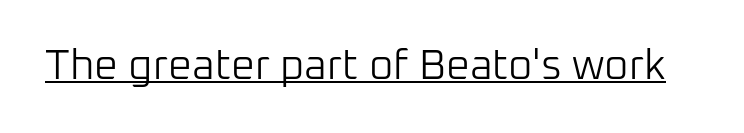
{"serif": "no", "italic": "no", "bold": "no", "weight": "light", "width": "normal", "stroke_contrast": "low", "x_height": "medium", "monospaced": "no", "underline": "yes", "letter_spacing": "normal", "letter_spacing_em": 0.0, "glyph_px": 42}
